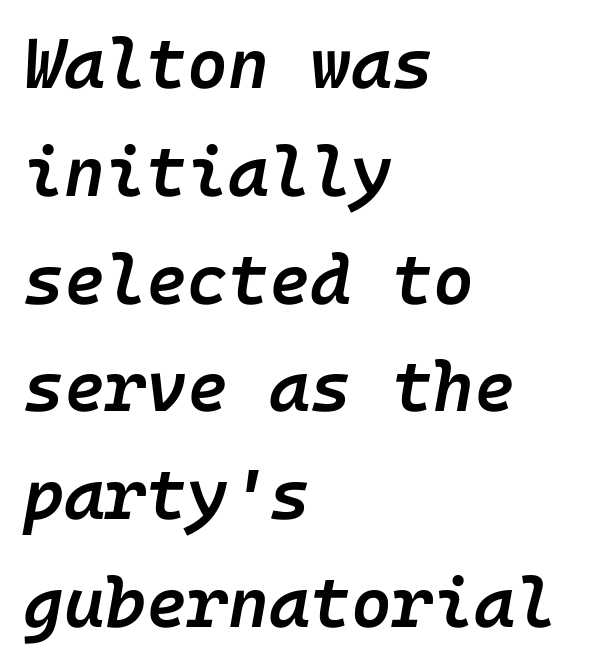
No extra tracking has been applied to these lines. Line beginnings align vertically; line endings do not. Each new line begins a customary step beneath the previous one. In terms of weight, the rendering is demibold, just under bold.
